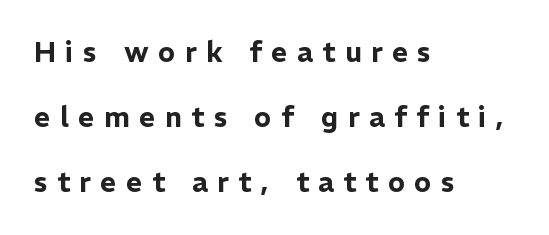
The image shows 28 px sans-serif type, upright; set left-aligned, loose line spacing (2.33x), unusually wide letter spacing (+0.34 em), not underlined; low stroke contrast and a medium x-height.
